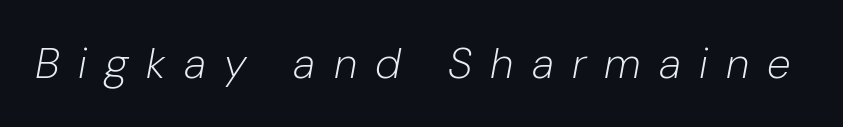
The image shows 43 px light type, italic (leaning right); set unusually wide letter spacing (+0.42 em), not underlined; low stroke contrast and a medium x-height.
